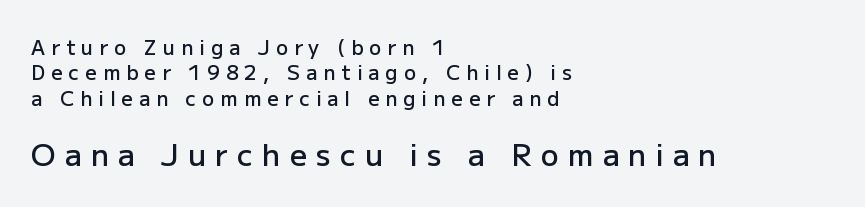
Q: Is the text bold? A: Semi-bold.
Q: Is the text italic (slanted)? A: No, it is upright.
Q: Is the typeface a serif or a sans-serif typeface? A: Sans-serif.
Q: Is the text underlined? A: No.
Q: How is the paragraph aligned? A: Left-aligned.
Q: Is the spacing between letters normal or unusually wide? A: Unusually wide.
Q: Is the spacing between lines tight, normal or loose? A: Normal.
Q: Which block of text is set in a larger size, the first (top) or the second (bottom)? A: The second (bottom) one.
Q: Width (condensed, normal, or wide)? A: Normal.
Q: Stroke contrast? A: Low.
Q: x-height? A: Medium.
Q: Monospaced? A: No.
